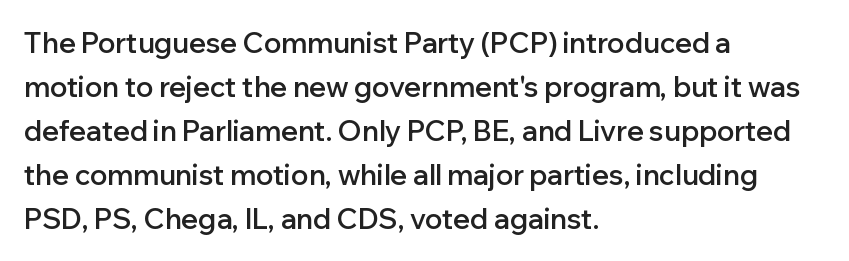
The rendering uses a semibold face; strokes are thickened but not to full bold. Each word holds together tightly as a unit, with standard inter-letter gaps. One glance says typical: line gaps are just what's usual. Casual observation: everything's shoved over to the left.
